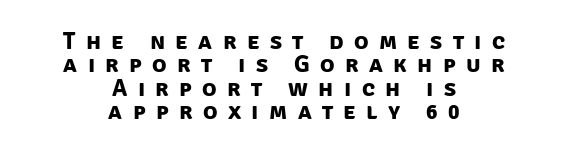
Line spacing here is tight. Does the weight exceed regular? Yes, all the way to bold. Casual observation: everything's sitting right in the middle. Here the glyphs are tracked loosely, breaking word shapes into spaced letters. No word sits above an underline.
